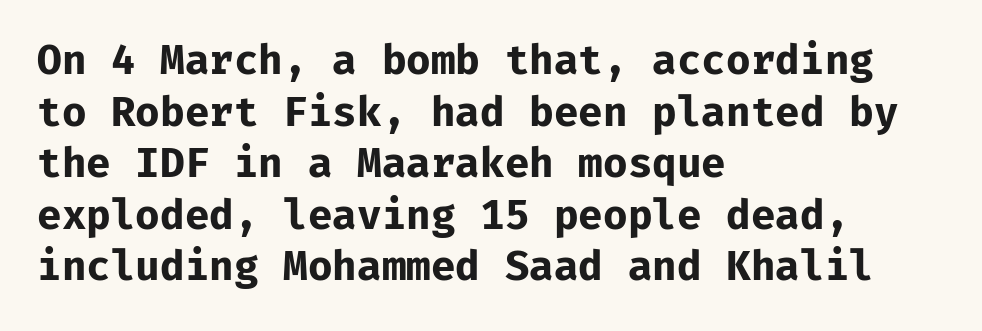
Q: Is the text bold? A: Yes.
Q: Is the text italic (slanted)? A: No, it is upright.
Q: Is the typeface a serif or a sans-serif typeface? A: Sans-serif.
Q: Is the text underlined? A: No.
Q: How is the paragraph aligned? A: Left-aligned.
Q: Is the spacing between letters normal or unusually wide? A: Normal.
Q: Is the spacing between lines tight, normal or loose? A: Normal.
Q: Width (condensed, normal, or wide)? A: Normal.
Q: Stroke contrast? A: Low.
Q: x-height? A: Medium.
